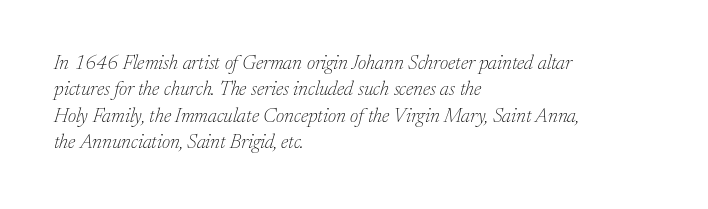
Q: Is the text bold? A: No.
Q: Is the text italic (slanted)? A: Yes, it leans right by about 17 degrees.
Q: Is the text underlined? A: No.
Q: How is the paragraph aligned? A: Left-aligned.
Q: Is the spacing between letters normal or unusually wide? A: Normal.
Q: Is the spacing between lines tight, normal or loose? A: Normal.
